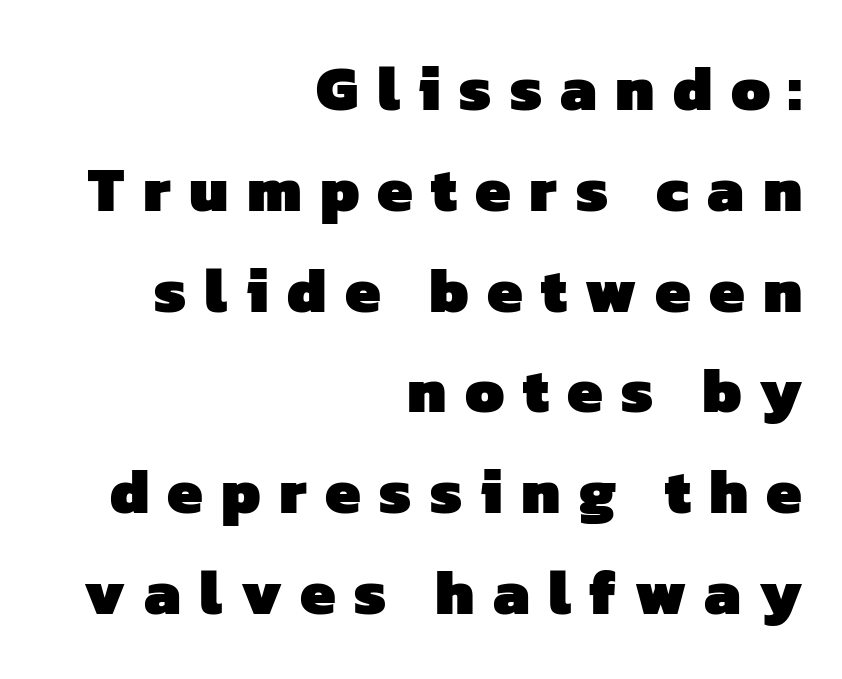
{"serif": "no", "bold": "yes", "weight": "heavy", "width": "normal", "stroke_contrast": "low", "x_height": "medium", "monospaced": "no", "underline": "no", "align": "right", "line_spacing": "normal", "line_spacing_ratio": 1.6, "letter_spacing": "wide", "letter_spacing_em": 0.29, "glyph_px": 63}
